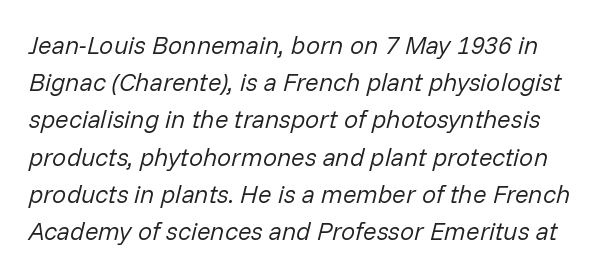
The image shows 25 px text type, italic (leaning right); set normal line spacing (1.49x), normal letter spacing, not underlined.
